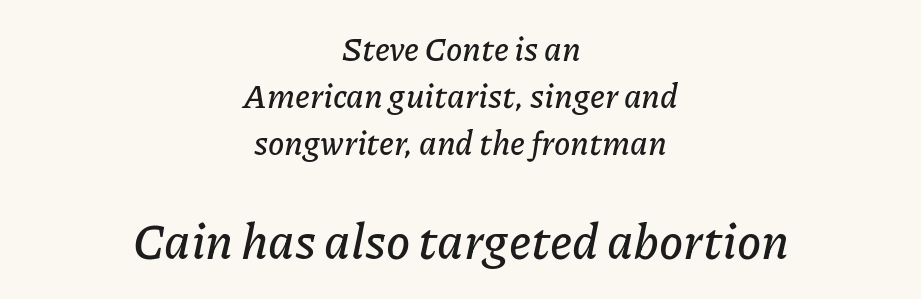
Each letter keeps its own natural width here, so spacing adapts to shape. Yep, that's italic — everything's leaning. The designer gave the closing block more size than the opening block. Anything drawn beneath the words? Only blank space.
